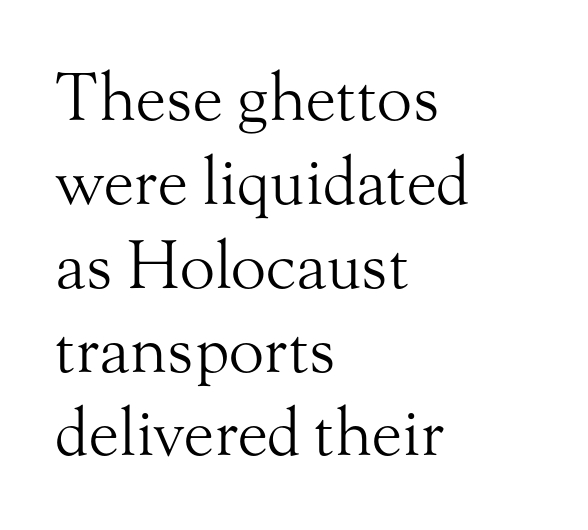
No extra ink here — the face is not bold. Quick note: interline space is typical. Descender tails drop into unmarked territory. Horizontal alignment here is leftward, the default for most running prose.
